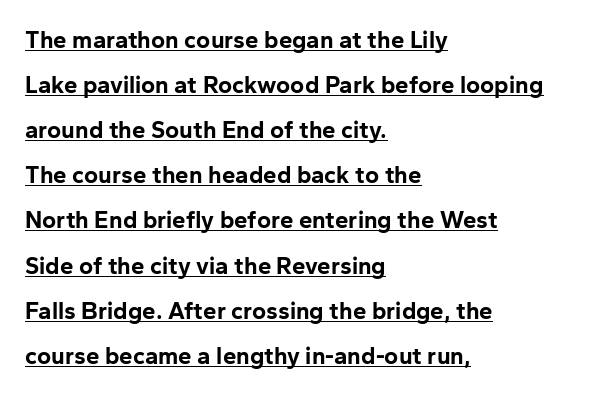
Q: Is the text bold? A: Yes.
Q: Is the text italic (slanted)? A: No, it is upright.
Q: Is the text underlined? A: Yes.
Q: How is the paragraph aligned? A: Left-aligned.
Q: Is the spacing between letters normal or unusually wide? A: Normal.
